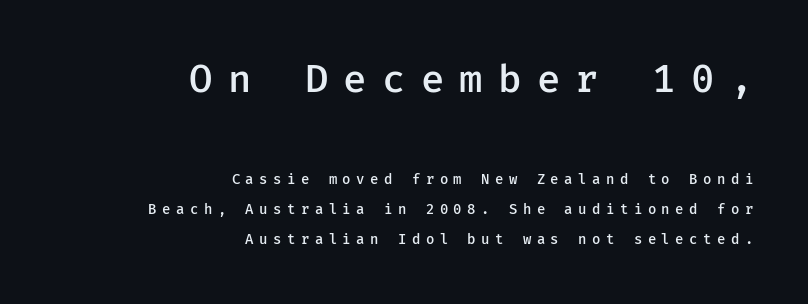
{"serif": "no", "italic": "no", "bold": "semi", "weight": "semibold", "width": "normal", "stroke_contrast": "low", "x_height": "medium", "underline": "no", "align": "right", "line_spacing": "loose", "line_spacing_ratio": 2.15, "letter_spacing": "wide", "letter_spacing_em": 0.39, "larger_block": "first", "size_ratio": 2.79, "glyph_px": 39}
